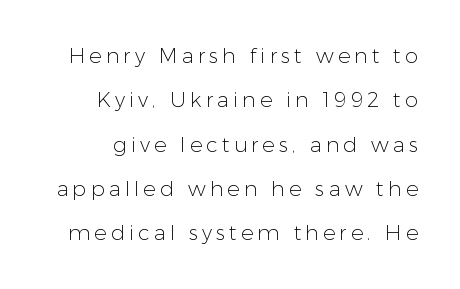
The typesetting does not lean heavy: it is not bold. This block would shrink considerably if given ordinary leading; it's expanded now. Plain, unruled lines of type. Unlike italic type, these characters show no tilt at all.
